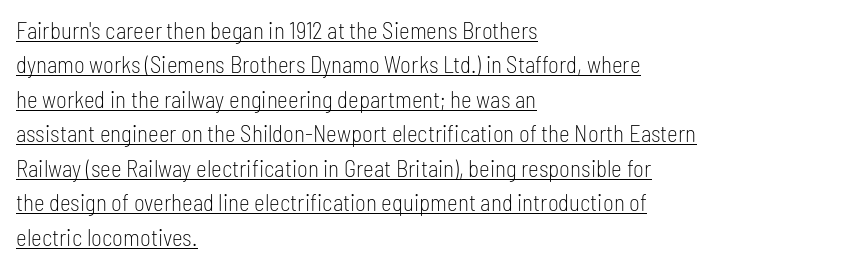
{"italic": "no", "bold": "no", "underline": "yes", "align": "left", "line_spacing": "normal", "line_spacing_ratio": 1.5, "letter_spacing": "normal", "letter_spacing_em": 0.0, "glyph_px": 23}
